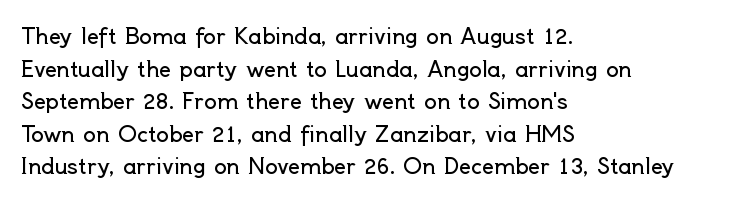
Q: Is the text bold? A: No.
Q: Is the text italic (slanted)? A: No, it is upright.
Q: Is the text underlined? A: No.
Q: How is the paragraph aligned? A: Left-aligned.
Q: Is the spacing between letters normal or unusually wide? A: Normal.
Q: Is the spacing between lines tight, normal or loose? A: Normal.
